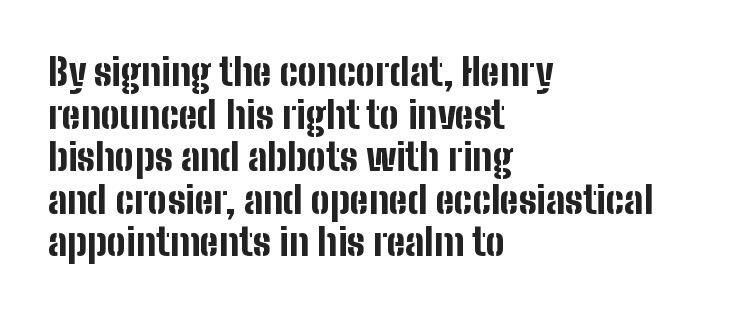
{"serif": "no", "italic": "no", "bold": "yes", "weight": "bold", "width": "condensed", "stroke_contrast": "low", "x_height": "medium", "monospaced": "no", "underline": "no", "align": "left", "line_spacing": "tight", "line_spacing_ratio": 1.12, "letter_spacing": "normal", "letter_spacing_em": 0.0, "glyph_px": 38}
